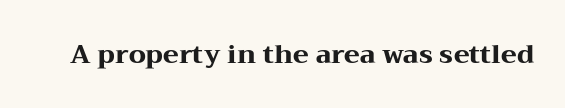
Only glyphs here, with clear space below each row. Rendered with straight, roman letterforms. The glyphs have the mass of a bold cut. Observe the ordinary spacing: letters are neighbours, not strangers.
